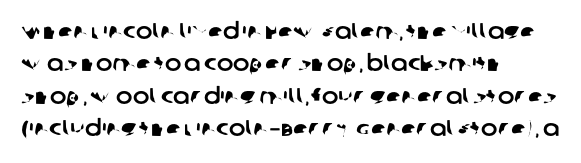
These lines are set flush left with a ragged right edge. Bare-footed words on every line. A typesetter would call this zero additional tracking. Quick note: interline space is typical.
